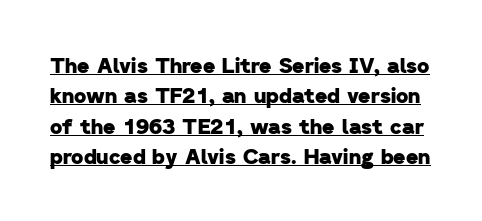
{"bold": "yes", "underline": "yes", "line_spacing": "normal", "line_spacing_ratio": 1.45, "letter_spacing": "normal", "letter_spacing_em": 0.0, "glyph_px": 21}
